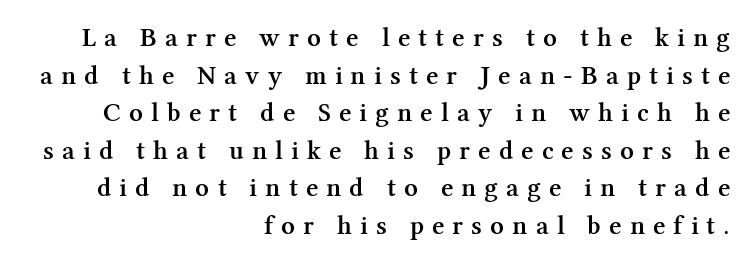
The image shows 27 px text type, upright; set right-aligned, normal line spacing (1.39x), unusually wide letter spacing (+0.3 em), not underlined.
